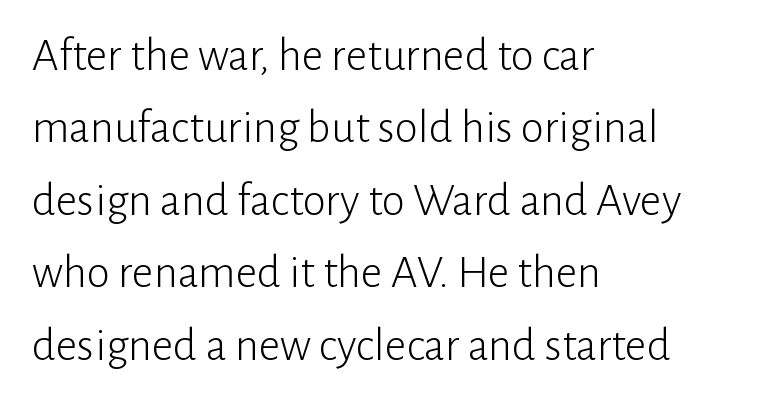
{"serif": "no", "italic": "no", "bold": "no", "weight": "light", "width": "normal", "stroke_contrast": "low", "x_height": "medium", "monospaced": "no", "underline": "no", "align": "left", "line_spacing": "normal", "line_spacing_ratio": 1.54, "letter_spacing": "normal", "letter_spacing_em": 0.0, "glyph_px": 47}
